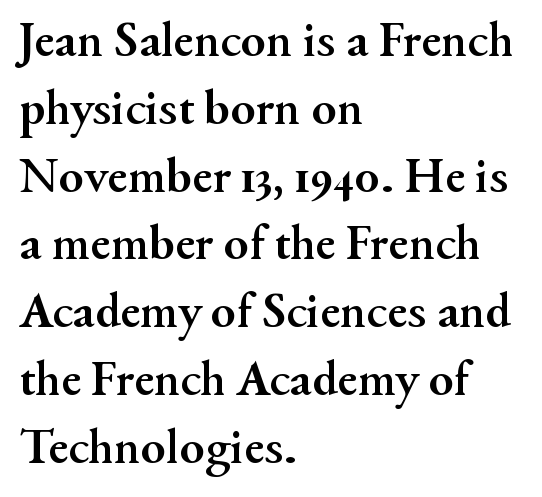
Q: Is the text bold? A: Yes.
Q: Is the text italic (slanted)? A: No, it is upright.
Q: Is the typeface a serif or a sans-serif typeface? A: Serif.
Q: Is the text underlined? A: No.
Q: How is the paragraph aligned? A: Left-aligned.
Q: Is the spacing between letters normal or unusually wide? A: Normal.
Q: Is the spacing between lines tight, normal or loose? A: Normal.
Q: Width (condensed, normal, or wide)? A: Normal.
Q: Stroke contrast? A: Medium.
Q: x-height? A: Small.
Q: Monospaced? A: No.
